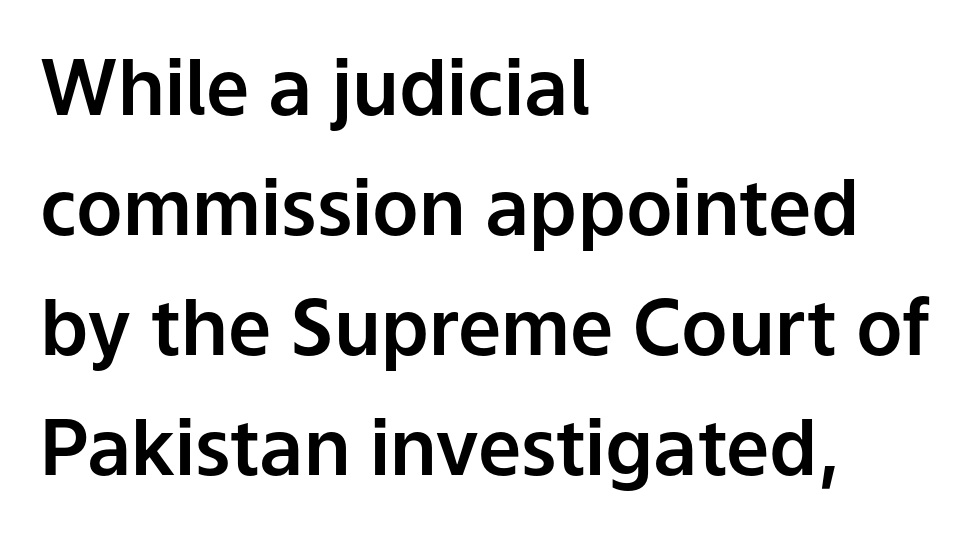
Serifs: no, the terminals of the letterforms are clean. Look at the tracking — it's just the regular setting, nothing added. Horizontally, the lines are justified to the leading edge only. Nope, not italic — everything's standing straight. Check the space under the baseline: it is left empty. If you measured baseline to baseline, you'd find a middling distance.
